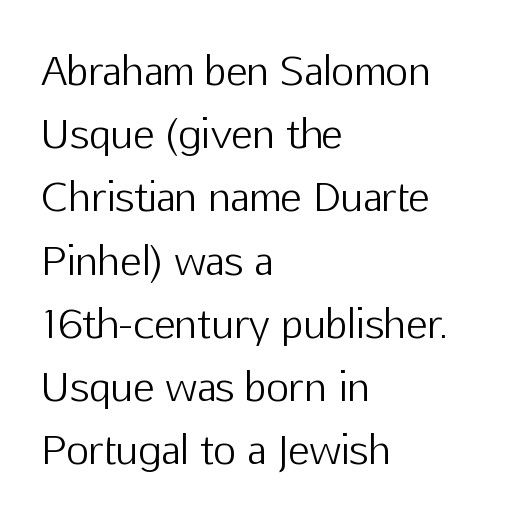
The image shows 40 px light sans-serif type, upright; set left-aligned, normal line spacing (1.58x), normal letter spacing, not underlined; low stroke contrast and a medium x-height.
